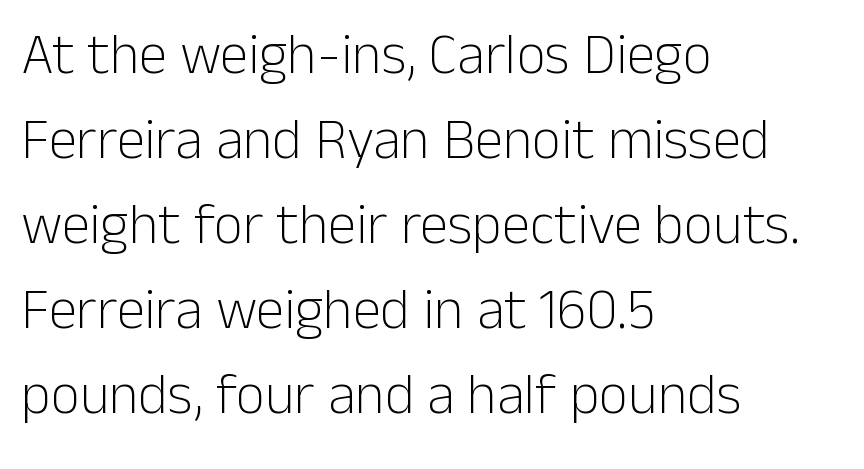
The letters stand straight up with perfectly vertical stems. Line beginnings align vertically; line endings do not. The face used here is proportionally spaced, like ordinary book or web type. Characters follow at the spacing the type designer built in. The vertical gap from one line to the next is medium. Is this a heavy cut? Hardly; it is regular or lighter.
